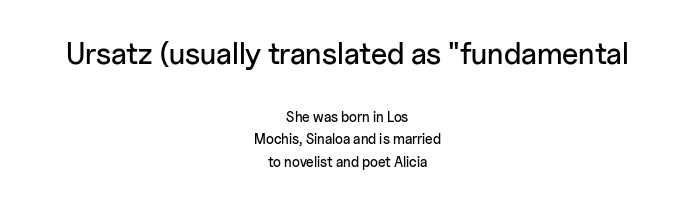
{"serif": "no", "italic": "no", "width": "normal", "stroke_contrast": "low", "x_height": "medium", "monospaced": "no", "underline": "no", "align": "center", "line_spacing": "normal", "line_spacing_ratio": 1.62, "letter_spacing": "normal", "letter_spacing_em": 0.0, "larger_block": "first", "size_ratio": 2.14, "glyph_px": 30}
